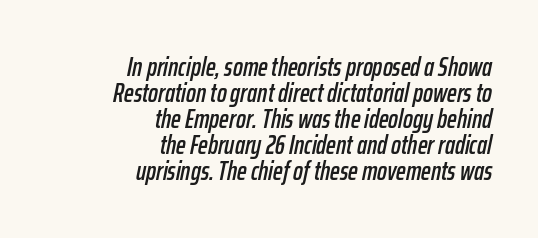
{"italic": "yes", "lean": "right", "slant_degrees": 12, "underline": "no", "align": "right", "line_spacing": "tight", "line_spacing_ratio": 1.0, "letter_spacing": "normal", "letter_spacing_em": 0.0, "glyph_px": 26}
